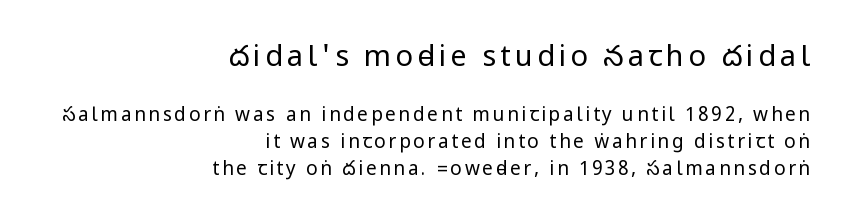
Q: Is the text bold? A: No.
Q: Is the text italic (slanted)? A: No, it is upright.
Q: Is the typeface a serif or a sans-serif typeface? A: Sans-serif.
Q: Is the text underlined? A: No.
Q: How is the paragraph aligned? A: Right-aligned.
Q: Is the spacing between lines tight, normal or loose? A: Normal.
Q: Which block of text is set in a larger size, the first (top) or the second (bottom)? A: The first (top) one.
Q: Width (condensed, normal, or wide)? A: Condensed.
Q: Stroke contrast? A: Low.
